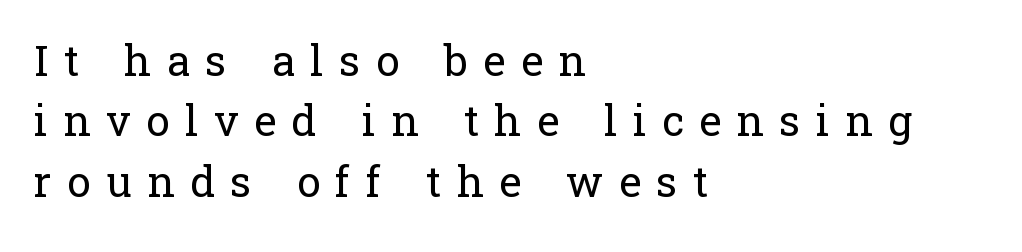
{"serif": "yes", "italic": "no", "bold": "no", "weight": "regular", "width": "normal", "stroke_contrast": "low", "x_height": "medium", "monospaced": "no", "underline": "no", "align": "left", "line_spacing": "normal", "line_spacing_ratio": 1.44, "letter_spacing": "wide", "letter_spacing_em": 0.37, "glyph_px": 42}
